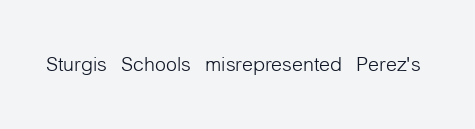
Note: no serifs on the glyphs. You can tell it's not italic because the verticals are truly vertical. On a weight scale, this lands at 450 or below. Rule under the text: the space is simply empty. Is this a fixed-width face? No — the glyphs have proportional, varying widths.
